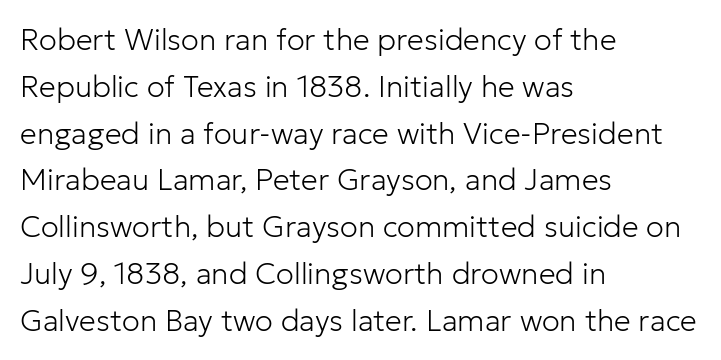
{"serif": "no", "italic": "no", "bold": "no", "weight": "light", "width": "normal", "stroke_contrast": "low", "x_height": "medium", "monospaced": "no", "underline": "no", "align": "left", "line_spacing": "normal", "line_spacing_ratio": 1.56, "letter_spacing": "normal", "letter_spacing_em": 0.0, "glyph_px": 30}
